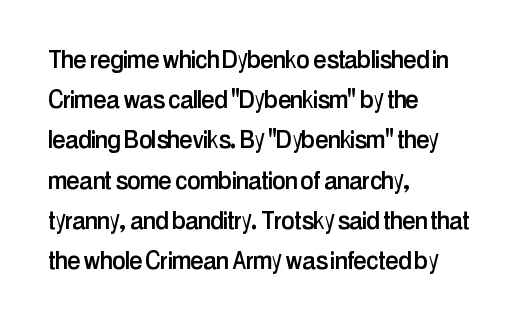
{"serif": "no", "italic": "no", "width": "condensed", "stroke_contrast": "low", "x_height": "medium", "monospaced": "no", "underline": "no", "align": "left", "line_spacing": "normal", "line_spacing_ratio": 1.34, "letter_spacing": "normal", "letter_spacing_em": 0.0, "glyph_px": 30}
